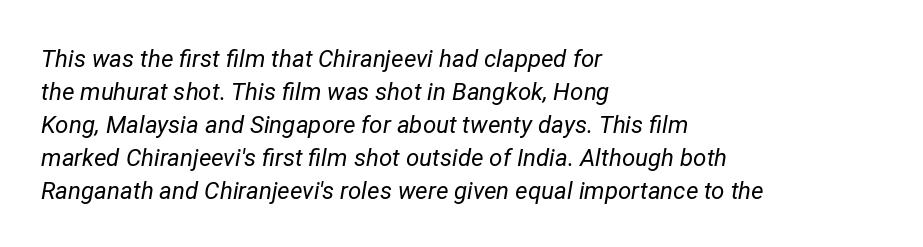
{"italic": "yes", "lean": "right", "slant_degrees": 12, "bold": "no", "underline": "no", "align": "left", "line_spacing": "normal", "line_spacing_ratio": 1.37, "letter_spacing": "normal", "letter_spacing_em": 0.0, "glyph_px": 24}
